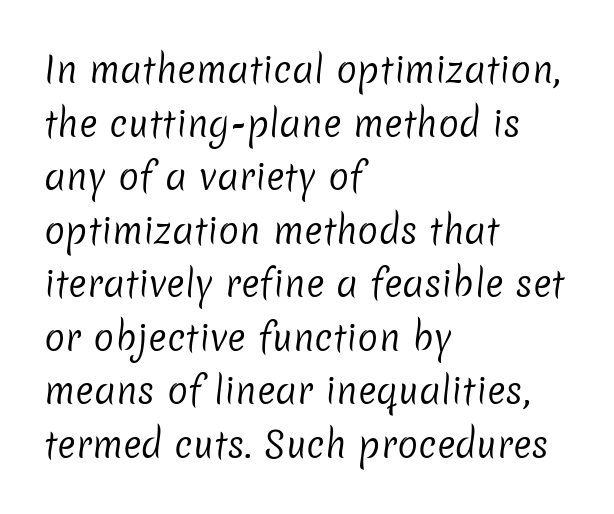
Q: Is the text bold? A: No.
Q: Is the typeface a serif or a sans-serif typeface? A: Sans-serif.
Q: Is the text underlined? A: No.
Q: How is the paragraph aligned? A: Left-aligned.
Q: Is the spacing between letters normal or unusually wide? A: Normal.
Q: Is the spacing between lines tight, normal or loose? A: Normal.
Q: Width (condensed, normal, or wide)? A: Normal.
Q: Stroke contrast? A: Low.
Q: x-height? A: Medium.
Q: Monospaced? A: No.
